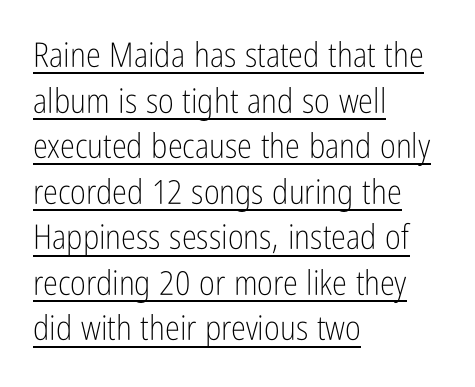
{"serif": "no", "italic": "no", "bold": "no", "weight": "light", "width": "condensed", "stroke_contrast": "low", "x_height": "medium", "monospaced": "no", "underline": "yes", "align": "left", "line_spacing": "normal", "line_spacing_ratio": 1.34, "letter_spacing": "normal", "letter_spacing_em": 0.0, "glyph_px": 34}
